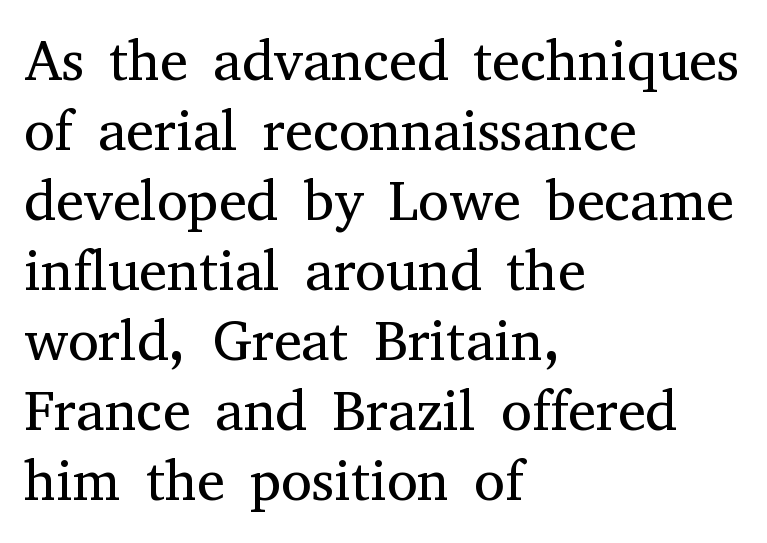
Q: Is the text bold? A: No.
Q: Is the text italic (slanted)? A: No, it is upright.
Q: Is the typeface a serif or a sans-serif typeface? A: Serif.
Q: Is the text underlined? A: No.
Q: How is the paragraph aligned? A: Left-aligned.
Q: Is the spacing between letters normal or unusually wide? A: Normal.
Q: Is the spacing between lines tight, normal or loose? A: Normal.
Q: Width (condensed, normal, or wide)? A: Normal.
Q: Stroke contrast? A: Medium.
Q: x-height? A: Medium.
Q: Monospaced? A: No.
